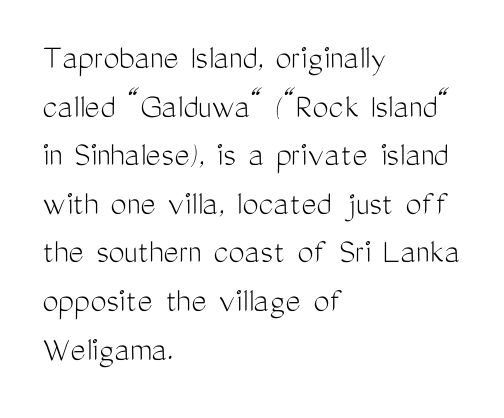
Is there much room between lines? A standard amount, neither cramped nor airy. Nope, not italic — everything's standing straight. Stroke terminals: plain, sans-serif. The face used here is proportionally spaced, like ordinary book or web type.
